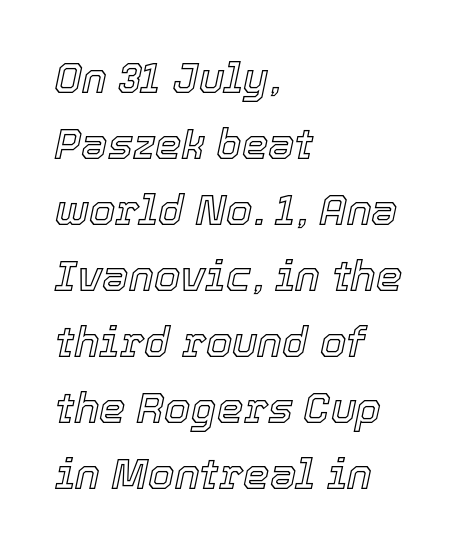
Only glyphs here, with clear space below each row. Here the designer chose a conventional face with non-uniform glyph widths. This block has exactly the height ordinary leading produces. Does extra space separate the letters? No, they use regular spacing. The rendering applies a slant to the glyphs. These lines are set flush left with a ragged right edge.
